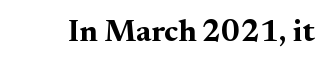
{"serif": "yes", "italic": "no", "bold": "yes", "weight": "bold", "width": "normal", "stroke_contrast": "medium", "x_height": "small", "monospaced": "no", "underline": "no", "letter_spacing": "normal", "letter_spacing_em": 0.0, "glyph_px": 31}
